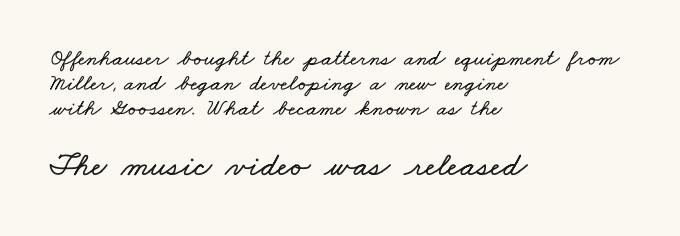
The face used here is proportionally spaced, like ordinary book or web type. The space between consecutive lines is stingy. The zone under the glyphs is completely vacant. The text block is weighted toward the left margin, trailing off unevenly rightward. Typesetter's note — lower block bumped up in size, upper block left smaller.
